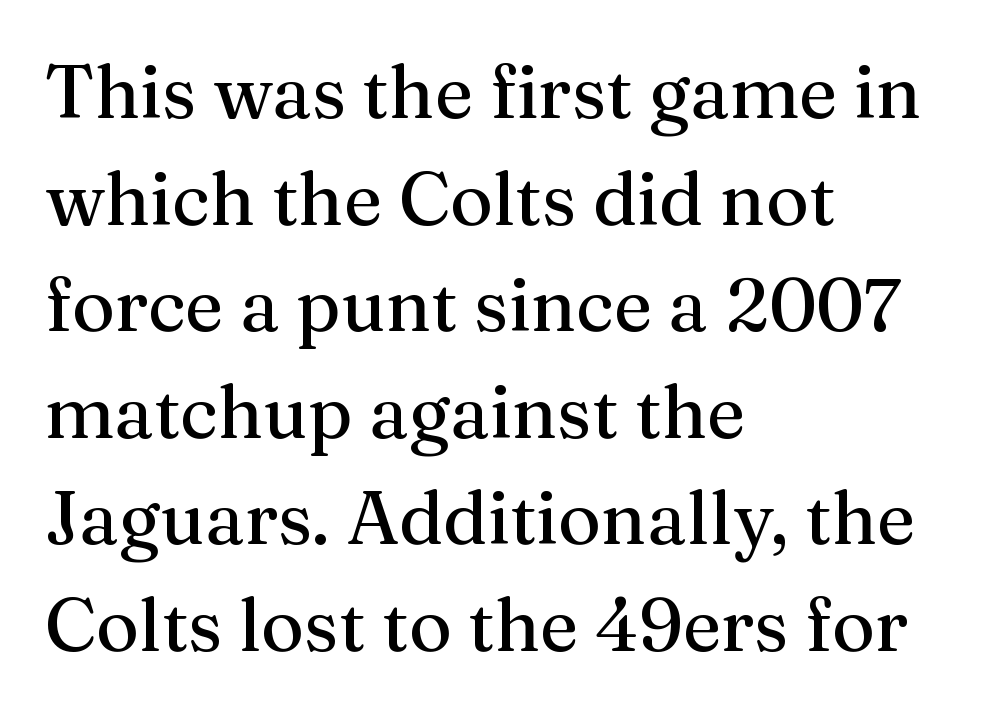
Classification — serif. This sample has the flowing, uneven cadence of proportional lettering. The line texture is even and compact thanks to regular tracking. The compositor pushed each line to the left boundary. The specimen reads as upright at a glance.
